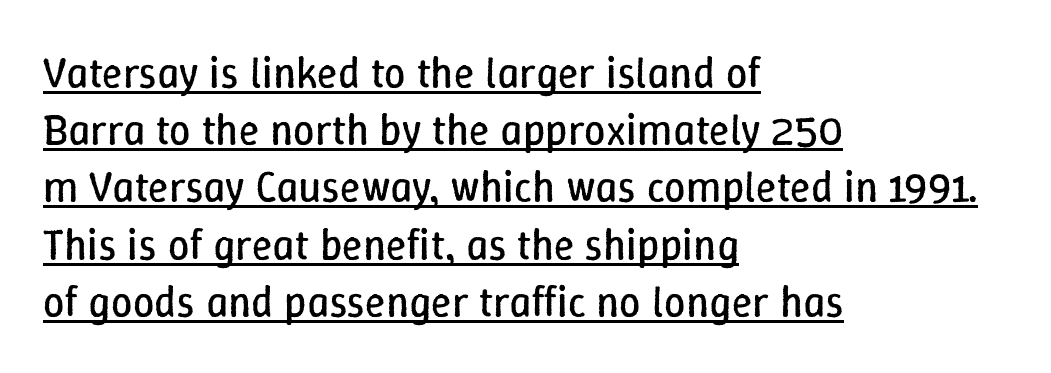
This sample is left-justified, so line endings fall wherever the words run out. The cut favours lightness, reaching ordinary text weight at its darkest. The letters stand straight up with perfectly vertical stems. Compared with typical paragraphs, the rows here are spaced about the same.
